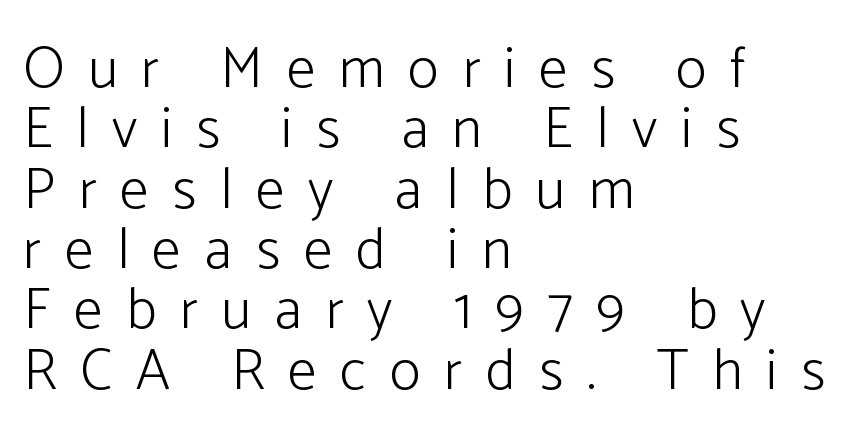
Underlining? Definitely not there. Students, observe: this is what under-led, compact text looks like. This is the regular roman posture of the typeface. Notice how the passage keeps a crisp vertical edge on the left only.
